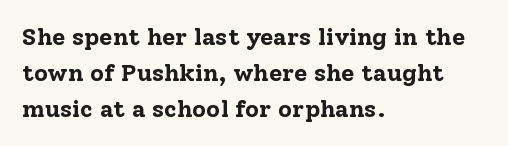
Q: Is the text bold? A: Yes.
Q: Is the text italic (slanted)? A: No, it is upright.
Q: Is the text underlined? A: No.
Q: How is the paragraph aligned? A: Left-aligned.
Q: Is the spacing between letters normal or unusually wide? A: Normal.
Q: Is the spacing between lines tight, normal or loose? A: Normal.
